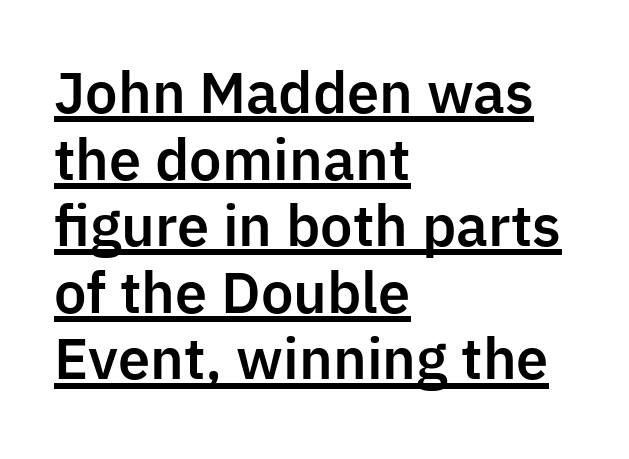
Q: Is the text italic (slanted)? A: No, it is upright.
Q: Is the typeface a serif or a sans-serif typeface? A: Sans-serif.
Q: Is the text underlined? A: Yes.
Q: How is the paragraph aligned? A: Left-aligned.
Q: Is the spacing between letters normal or unusually wide? A: Normal.
Q: Width (condensed, normal, or wide)? A: Normal.
Q: Stroke contrast? A: Low.
Q: x-height? A: Medium.
Q: Monospaced? A: No.
